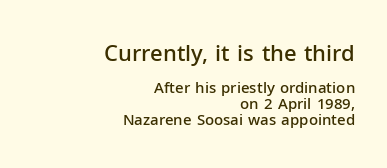
{"italic": "no", "bold": "semi", "underline": "no", "align": "right", "line_spacing": "tight", "line_spacing_ratio": 1.07, "letter_spacing": "normal", "letter_spacing_em": 0.0, "larger_block": "first", "size_ratio": 1.47, "glyph_px": 22}
